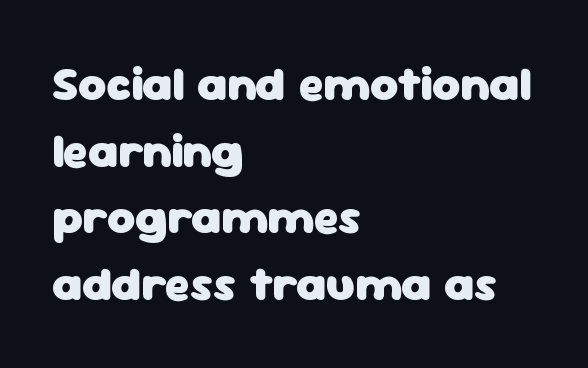
The ragged edge is on the right, which tells us the setting is flush left. I'd call this a sans setting — the letters go barefoot. This rendering features lettering with no underline. Note the varied advance widths — an 'i' is clearly narrower than an 'm'. A roman cut, with each character standing at attention.
